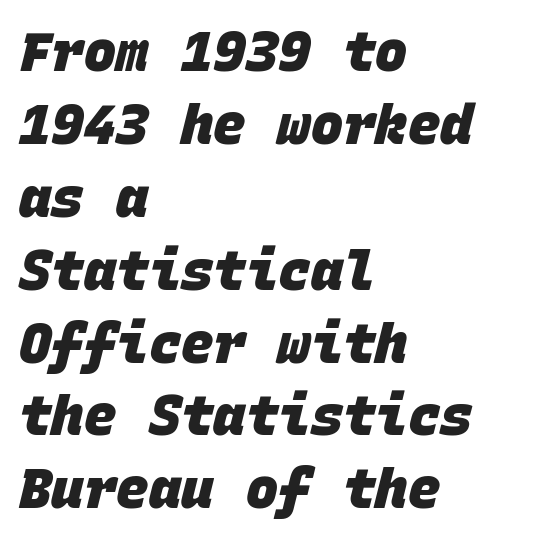
{"serif": "no", "bold": "yes", "weight": "heavy", "width": "normal", "stroke_contrast": "low", "x_height": "large", "monospaced": "yes", "underline": "no", "align": "left", "line_spacing": "normal", "line_spacing_ratio": 1.35, "letter_spacing": "normal", "letter_spacing_em": 0.0, "glyph_px": 54}
